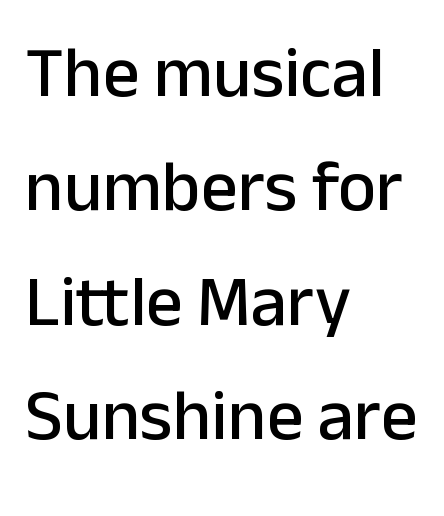
Is this a fixed-width face? No — the glyphs have proportional, varying widths. Between one letter and the next there's only the usual sliver of space. Line starts are locked; line ends wander. No feet cap the strokes, marking this as sans-serif type. No word sits above an underline.
